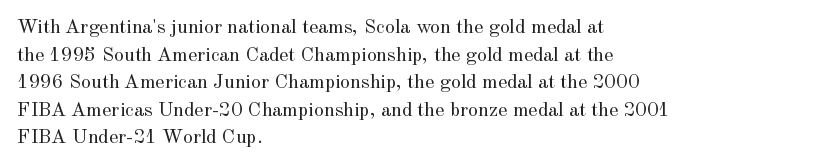
The image shows 20 px text type, upright; set left-aligned, normal line spacing (1.38x), normal letter spacing, not underlined.
